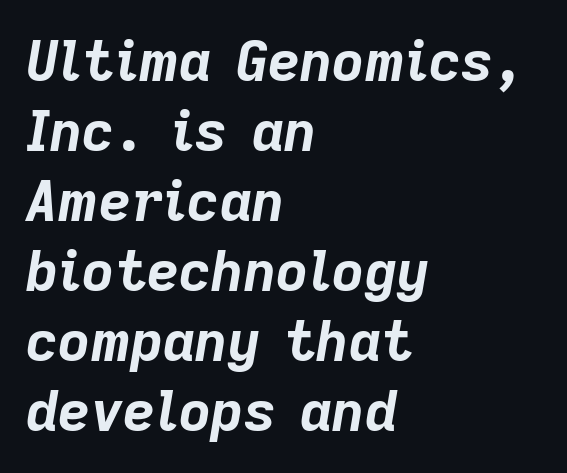
The passage shown is typed in a proportional face where columns would drift. In terms of weight, the rendering is a true, heavy bold. This rendering uses left alignment, leaving the right contour irregular. The face used here has a pronounced slope to its letters. Glance below the letters and you will spot only blank space.
